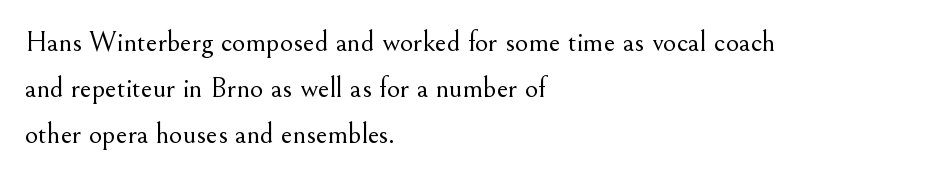
{"serif": "yes", "italic": "no", "bold": "no", "weight": "light", "width": "normal", "stroke_contrast": "medium", "x_height": "small", "monospaced": "no", "underline": "no", "align": "left", "line_spacing": "normal", "line_spacing_ratio": 1.58, "letter_spacing": "normal", "letter_spacing_em": 0.0, "glyph_px": 29}
